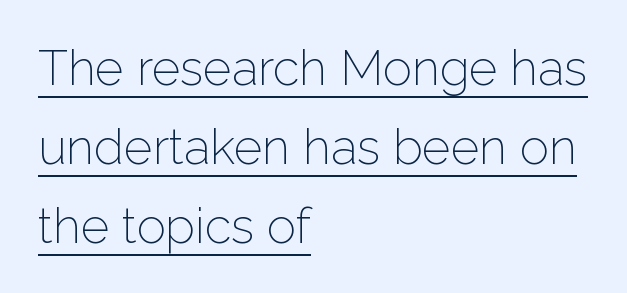
Every word sits above its own underline. Leftover space on each line is placed entirely after the last word. Serifs: no, the terminals of the letterforms are clean. Posture: vertical.
